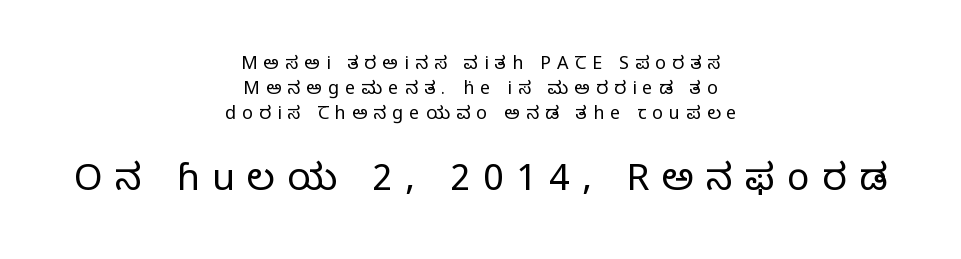
Varying glyph widths throughout — classic text-font behaviour. Each word looks stretched out because of the extra space between its letters. This rendering employs a face with finishing strokes, i.e., a serif. Posture: vertical. These two chunks differ in scale, with the bottom chunk taking the larger measure. The glyphs are unaccompanied by any horizontal stroke below them.
